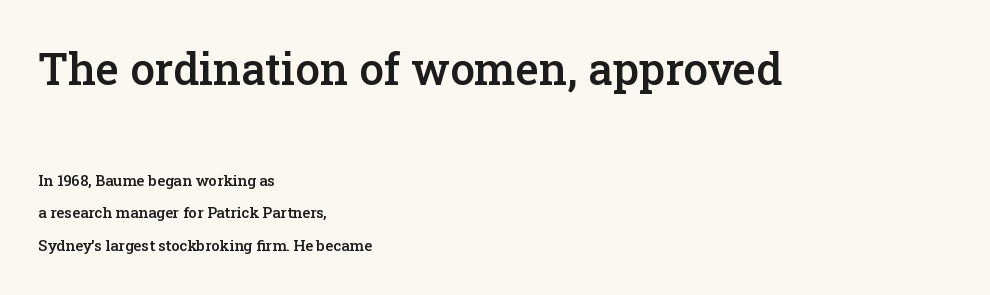
{"serif": "yes", "italic": "no", "bold": "semi", "weight": "semibold", "width": "normal", "stroke_contrast": "low", "x_height": "medium", "monospaced": "no", "underline": "no", "align": "left", "line_spacing": "loose", "line_spacing_ratio": 2.19, "letter_spacing": "normal", "letter_spacing_em": 0.0, "larger_block": "first", "size_ratio": 2.93, "glyph_px": 44}
